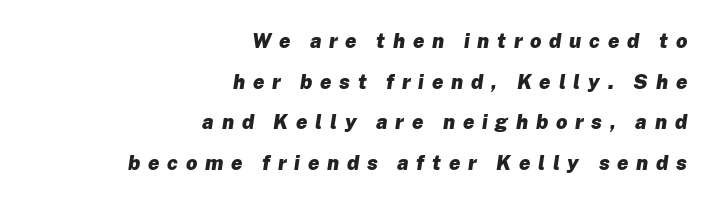
{"italic": "yes", "lean": "right", "slant_degrees": 8, "bold": "yes", "underline": "no", "align": "right", "line_spacing": "loose", "line_spacing_ratio": 2.03, "letter_spacing": "wide", "letter_spacing_em": 0.39, "glyph_px": 20}
